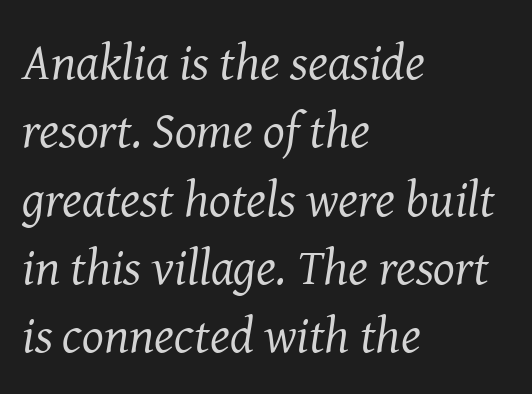
{"serif": "yes", "italic": "yes", "lean": "right", "slant_degrees": 8, "bold": "no", "weight": "regular", "width": "normal", "stroke_contrast": "medium", "x_height": "medium", "monospaced": "no", "underline": "no", "align": "left", "line_spacing": "normal", "line_spacing_ratio": 1.34, "letter_spacing": "normal", "letter_spacing_em": 0.0, "glyph_px": 51}
